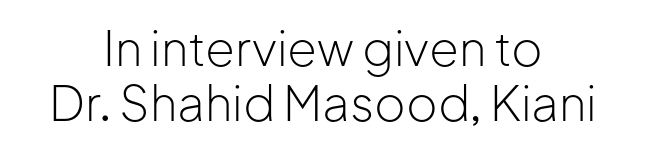
Here the glyphs are tracked normally, forming tight word shapes. Any mark beneath the type? The region is blank. Regarding serifs, this sample does without them. Heft: none added — not bold. A centered setting, common on invitations and titles, is used for this passage.
